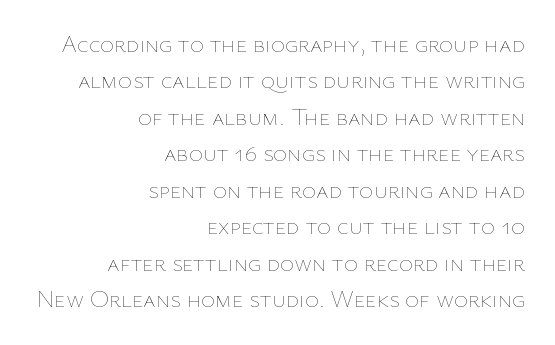
Q: Is the text bold? A: No.
Q: Is the text italic (slanted)? A: No, it is upright.
Q: Is the text underlined? A: No.
Q: How is the paragraph aligned? A: Right-aligned.
Q: Is the spacing between letters normal or unusually wide? A: Normal.
Q: Is the spacing between lines tight, normal or loose? A: Normal.
